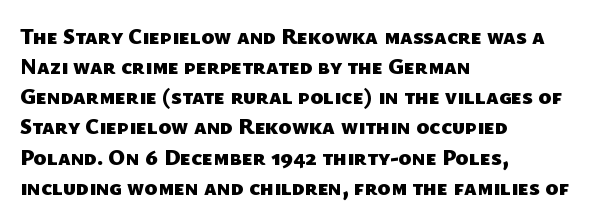
This rendering uses left alignment, leaving the right contour irregular. These words are printed bold, with thick strokes throughout. Honestly, there is no underline to notice here at all. Spacing between characters is what you'd get straight out of the box. Normally led — the rows are evenly, conventionally spaced.
